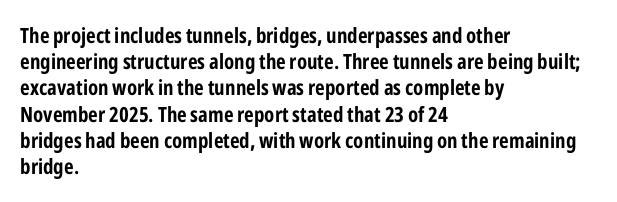
Does the weight exceed regular? Yes, all the way to bold. A typesetter would mark this as roman, not italic. The glyphs are unaccompanied by any horizontal stroke below them. Interline gaps are of average width in this sample. The horizontal fit of the characters is conventional and even.
